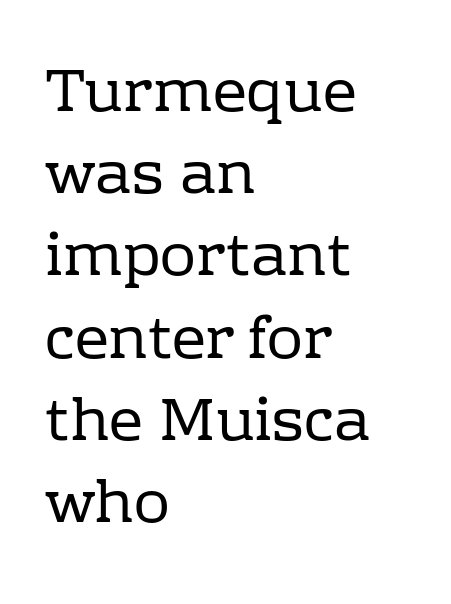
Notice how the passage keeps a crisp vertical edge on the left only. The typeface has the unassuming heft of standard copy or less. Whoever set this chose a conventional vertical rhythm. The typeface chosen for these lines features serifs.
